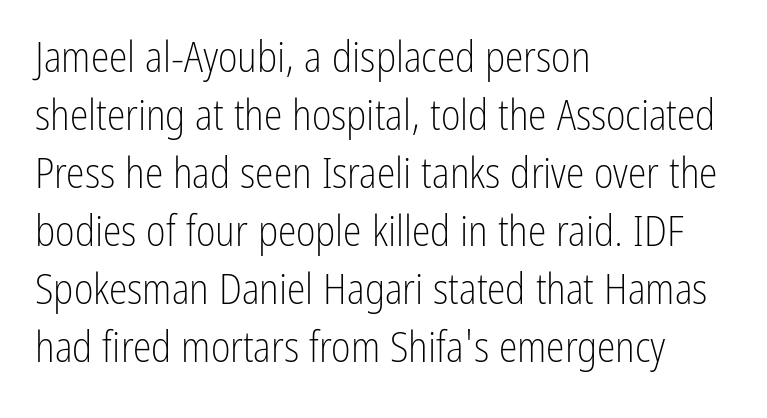
Do the characters align in a grid? No, the font is proportional. Left-aligned paragraph, ragged on the right. This block has exactly the height ordinary leading produces. The font's upright variant was chosen for this text. Letters have the restrained weight of plain body copy at most. Check the space under the baseline: it is left empty.
